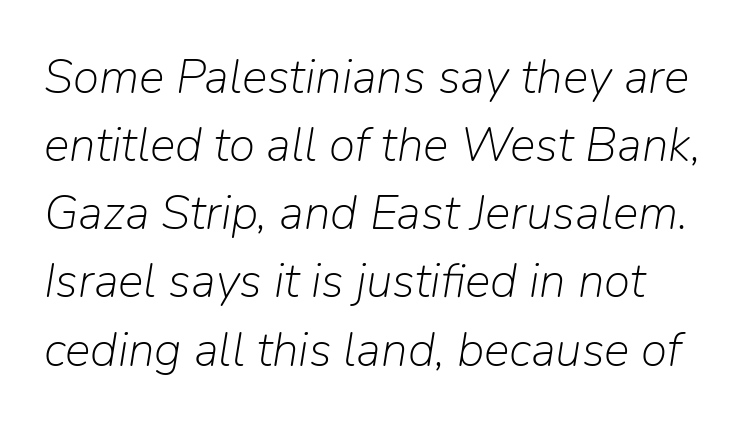
Q: Is the text bold? A: No.
Q: Is the text italic (slanted)? A: Yes, it leans right by about 9 degrees.
Q: Is the text underlined? A: No.
Q: Is the spacing between letters normal or unusually wide? A: Normal.
Q: Is the spacing between lines tight, normal or loose? A: Normal.
Q: Width (condensed, normal, or wide)? A: Normal.
Q: Stroke contrast? A: Low.
Q: x-height? A: Medium.
Q: Monospaced? A: No.
